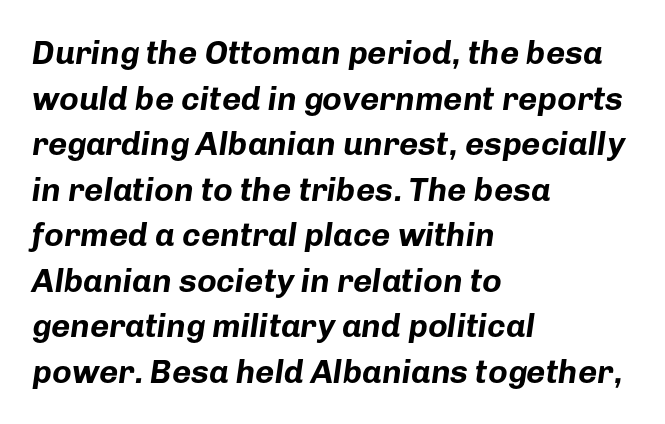
Q: Is the text bold? A: Yes.
Q: Is the text italic (slanted)? A: Yes, it leans right by about 8 degrees.
Q: Is the text underlined? A: No.
Q: How is the paragraph aligned? A: Left-aligned.
Q: Is the spacing between letters normal or unusually wide? A: Normal.
Q: Is the spacing between lines tight, normal or loose? A: Normal.
Q: Width (condensed, normal, or wide)? A: Normal.
Q: Stroke contrast? A: Low.
Q: x-height? A: Medium.
Q: Monospaced? A: No.
